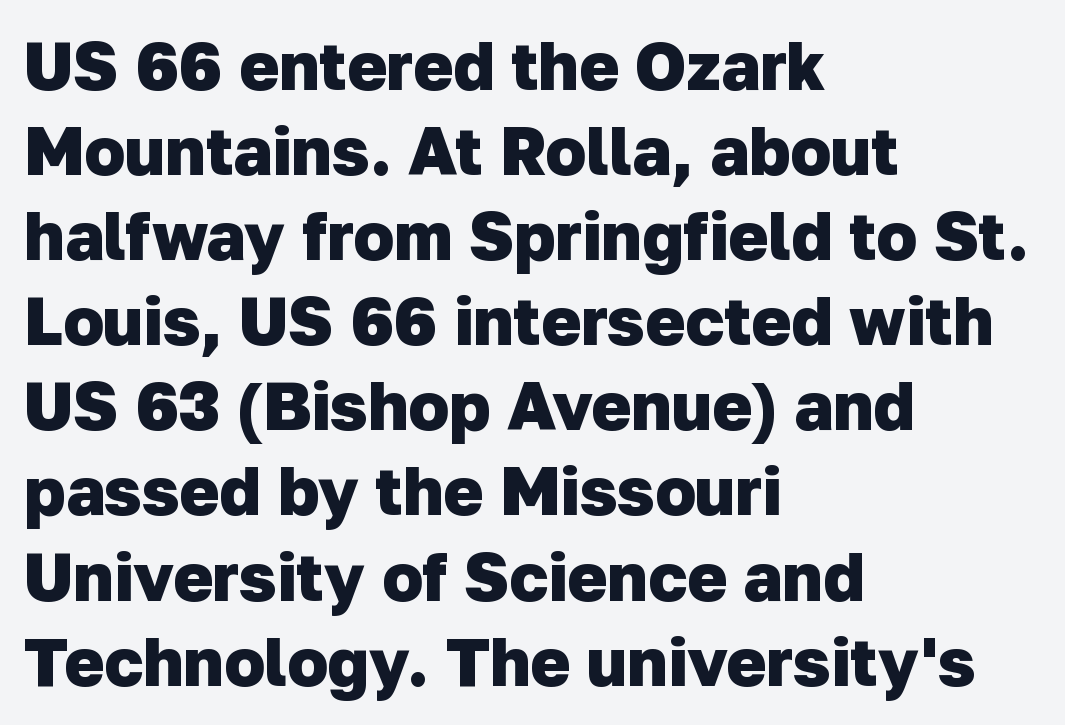
{"serif": "no", "bold": "yes", "weight": "heavy", "width": "normal", "stroke_contrast": "low", "x_height": "medium", "monospaced": "no", "underline": "no", "align": "left", "line_spacing": "normal", "line_spacing_ratio": 1.27, "letter_spacing": "normal", "letter_spacing_em": 0.0, "glyph_px": 67}
